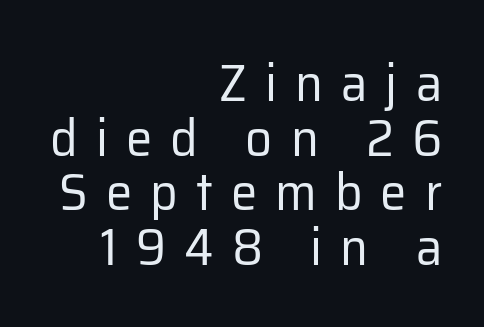
Are there feet on the stems? There aren't — it's a sans. Underlining? Definitely not there. These glyphs show unthickened strokes, regular width or finer. If you measured baseline to baseline, you'd find a short distance. These lines are rendered in a variable-pitch font. Each line ends at the same right margin while the left side varies.
